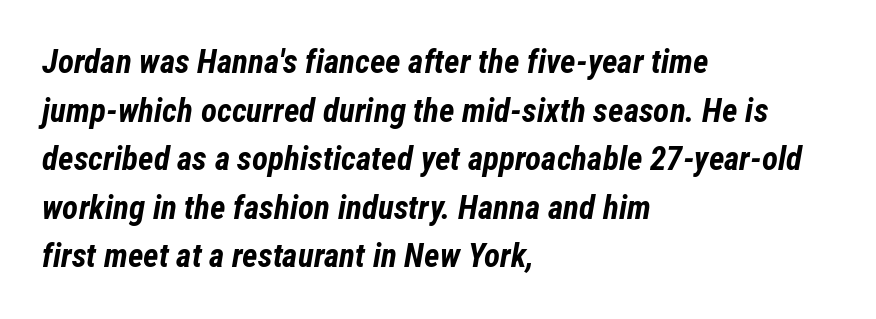
The image shows 33 px bold, condensed type, italic (leaning right); set left-aligned, normal line spacing (1.47x), normal letter spacing, not underlined; low stroke contrast and a medium x-height.
